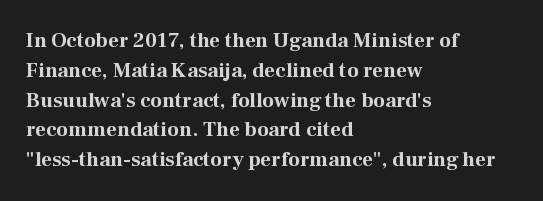
Q: Is the text bold? A: Yes.
Q: Is the text italic (slanted)? A: No, it is upright.
Q: Is the text underlined? A: No.
Q: How is the paragraph aligned? A: Left-aligned.
Q: Is the spacing between letters normal or unusually wide? A: Normal.
Q: Is the spacing between lines tight, normal or loose? A: Normal.
